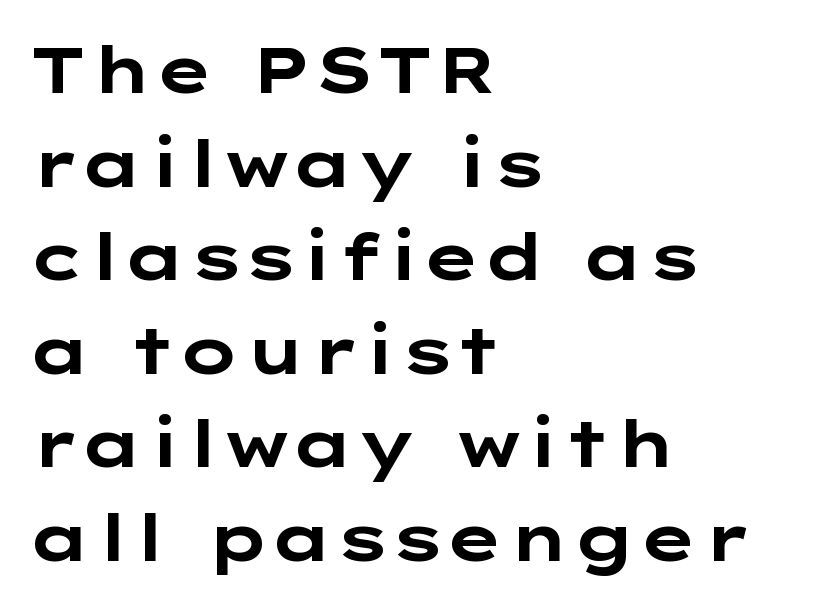
Typesetter's note: full bold, strokes at maximum text heaviness. Students, observe: this is what conventionally led text looks like. A student would call this left alignment; a typographer would say flush left, rag right. No italicization has been applied; the sample stays upright. Between one letter and the next there's only the usual sliver of space.
